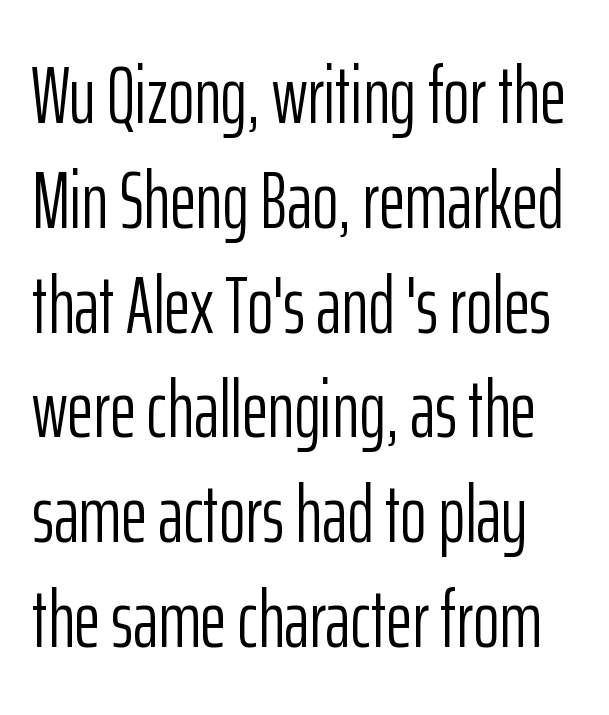
The image shows 80 px light, condensed sans-serif type, upright; set normal line spacing (1.31x), normal letter spacing, not underlined; low stroke contrast and a medium x-height.
